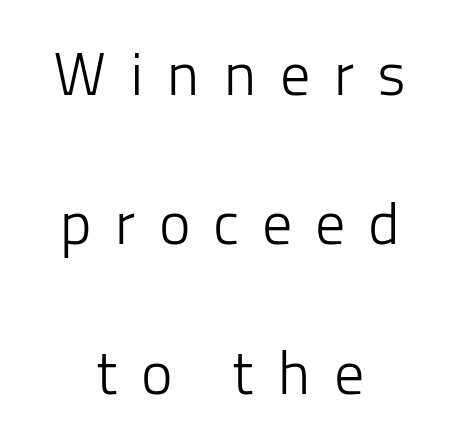
The image shows 60 px light sans-serif type, upright; set centered, loose line spacing (2.49x), unusually wide letter spacing (+0.38 em), not underlined; low stroke contrast and a medium x-height.
